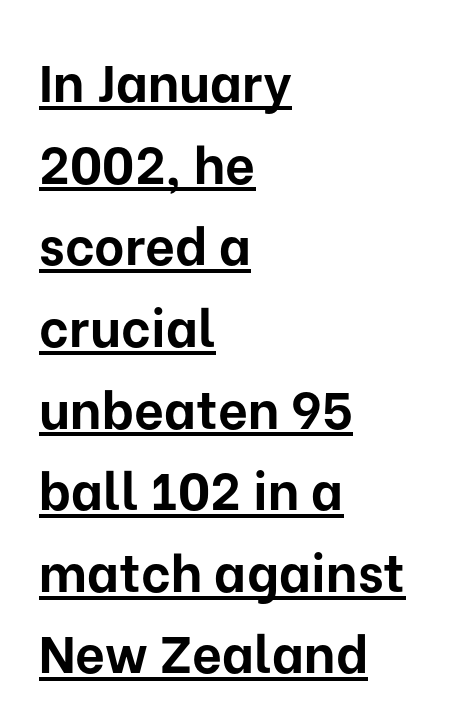
{"serif": "no", "italic": "no", "bold": "yes", "weight": "bold", "width": "normal", "stroke_contrast": "low", "x_height": "medium", "monospaced": "no", "underline": "yes", "align": "left", "line_spacing": "normal", "line_spacing_ratio": 1.57, "letter_spacing": "normal", "letter_spacing_em": 0.0, "glyph_px": 52}
